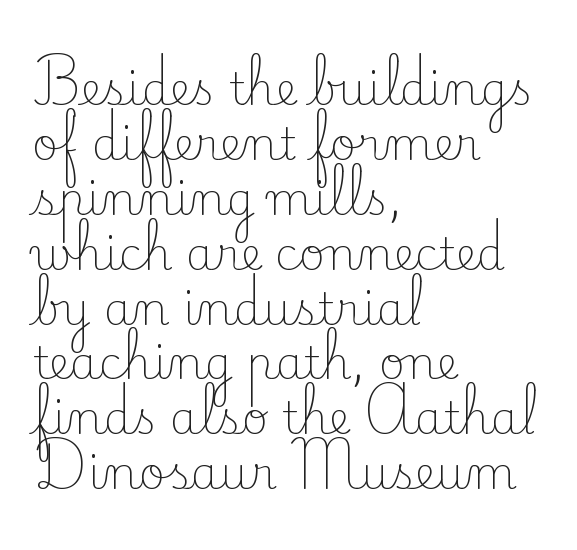
Q: Is the text bold? A: No.
Q: Is the text italic (slanted)? A: No, it is upright.
Q: Is the typeface a serif or a sans-serif typeface? A: Serif.
Q: Is the text underlined? A: No.
Q: How is the paragraph aligned? A: Left-aligned.
Q: Is the spacing between letters normal or unusually wide? A: Normal.
Q: Width (condensed, normal, or wide)? A: Normal.
Q: Stroke contrast? A: Low.
Q: x-height? A: Small.
Q: Monospaced? A: No.
